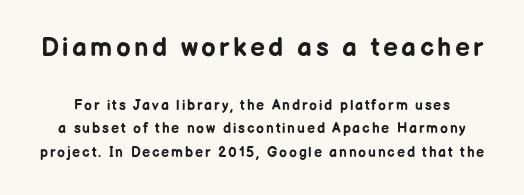
The image shows 26 px bold type, upright; set normal line spacing (1.69x), not underlined; the first (top) block is 1.86x larger.
